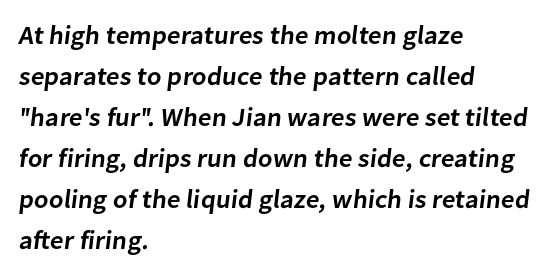
Anything drawn beneath the words? Only blank space. Visually the block forms a straight wall on the left and a jagged coastline on the right. Vertically, the passage feels balanced, rows spaced as you'd expect. The font is running at a semibold setting, under full bold. Characters follow at the spacing the type designer built in.
